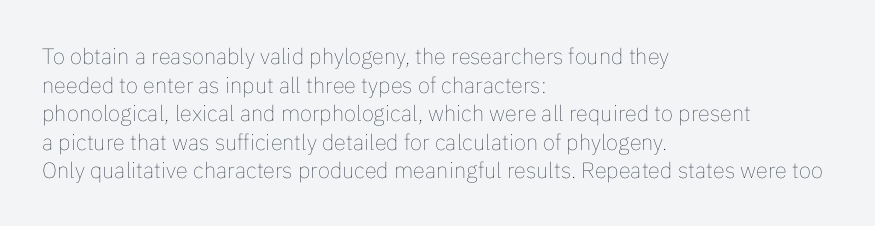
{"italic": "no", "bold": "no", "underline": "no", "align": "left", "line_spacing": "normal", "line_spacing_ratio": 1.3, "letter_spacing": "normal", "letter_spacing_em": 0.0, "glyph_px": 22}
